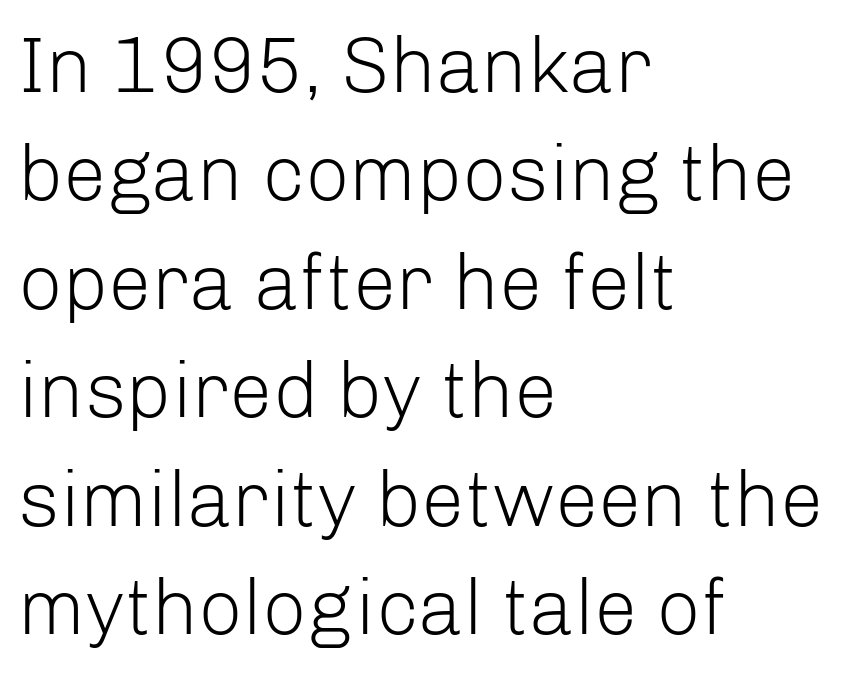
Q: Is the text bold? A: No.
Q: Is the text italic (slanted)? A: No, it is upright.
Q: Is the typeface a serif or a sans-serif typeface? A: Sans-serif.
Q: Is the text underlined? A: No.
Q: How is the paragraph aligned? A: Left-aligned.
Q: Is the spacing between letters normal or unusually wide? A: Normal.
Q: Is the spacing between lines tight, normal or loose? A: Normal.
Q: Width (condensed, normal, or wide)? A: Normal.
Q: Stroke contrast? A: Low.
Q: x-height? A: Medium.
Q: Monospaced? A: No.
